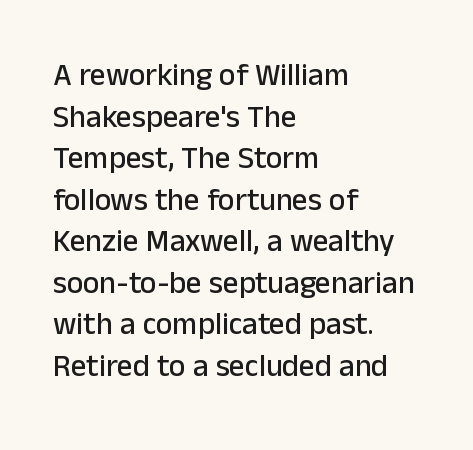
The lines are quadded left. In terms of posture, this sample is upright. No feet cap the strokes, marking this as sans-serif type. Each new line begins a customary step beneath the previous one.
